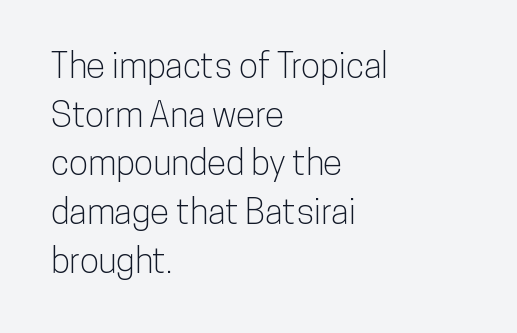
This sample uses an upright cut, with every glyph sitting square on the baseline. Short note: letters normally spaced. Descenders are the only things crossing below the line. A typesetter would call this proportional, since set widths differ per character. Each line starts at the same left margin while the right side varies.
